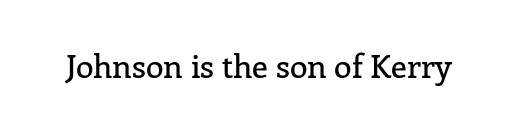
The image shows 32 px serif type, upright; set normal letter spacing, not underlined; low stroke contrast and a medium x-height.
